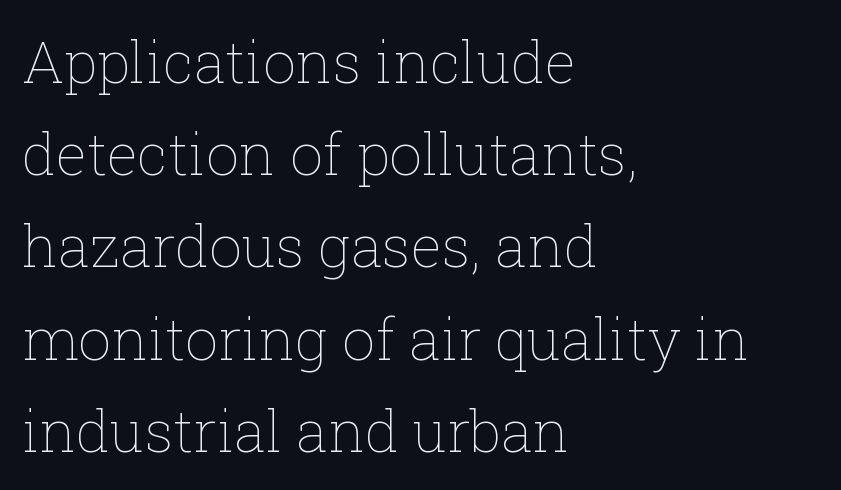
{"italic": "no", "bold": "no", "weight": "thin", "width": "normal", "stroke_contrast": "low", "x_height": "medium", "monospaced": "no", "underline": "no", "align": "left", "line_spacing": "normal", "line_spacing_ratio": 1.59, "letter_spacing": "normal", "letter_spacing_em": 0.0, "glyph_px": 58}
